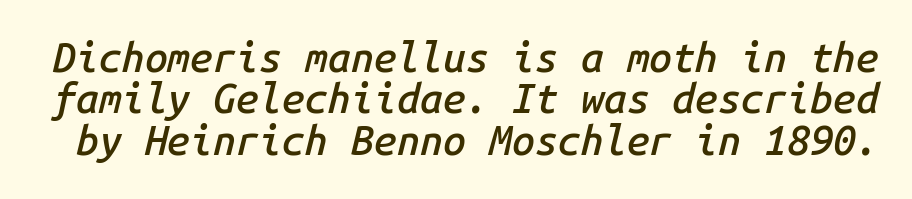
Q: Is the text bold? A: Semi-bold.
Q: Is the text italic (slanted)? A: Yes, it leans right by about 14 degrees.
Q: Is the text underlined? A: No.
Q: Is the spacing between letters normal or unusually wide? A: Normal.
Q: Is the spacing between lines tight, normal or loose? A: Tight.
Q: Width (condensed, normal, or wide)? A: Normal.
Q: Stroke contrast? A: Low.
Q: x-height? A: Medium.
Q: Monospaced? A: Yes.
